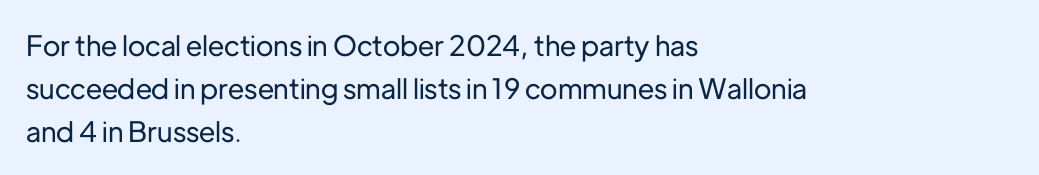
Varying glyph widths throughout — classic text-font behaviour. Only glyphs here, with clear space below each row. The designer went with a sans here, leaving each stem footless. You could call the tracking neutral — neither tight nor loose.
